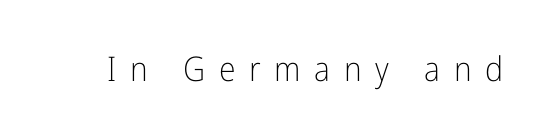
{"serif": "no", "italic": "no", "bold": "no", "weight": "light", "width": "condensed", "stroke_contrast": "low", "x_height": "medium", "monospaced": "no", "underline": "no", "letter_spacing": "wide", "letter_spacing_em": 0.4, "glyph_px": 34}
